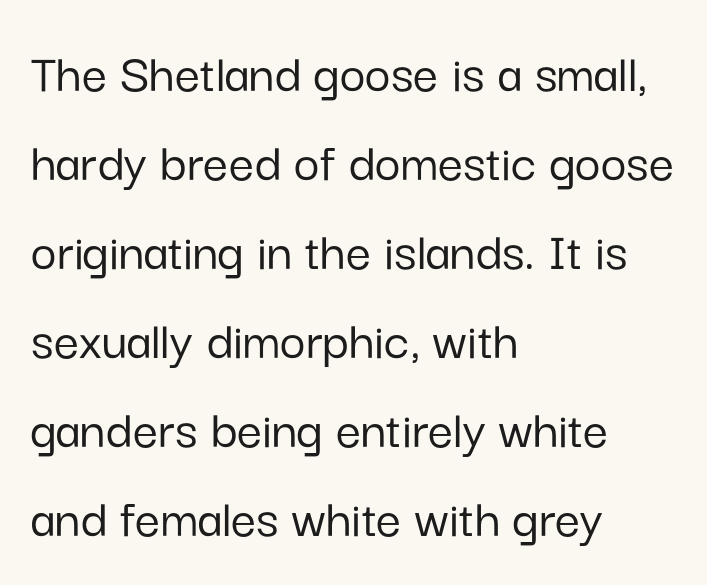
{"serif": "no", "italic": "no", "width": "normal", "stroke_contrast": "low", "x_height": "medium", "monospaced": "no", "underline": "no", "align": "left", "line_spacing": "normal", "line_spacing_ratio": 1.59, "letter_spacing": "normal", "letter_spacing_em": 0.0, "glyph_px": 56}
